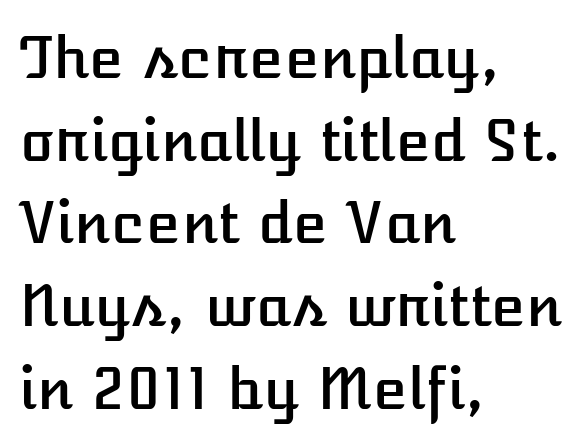
The image shows 57 px text type, upright; set left-aligned, normal line spacing (1.45x), normal letter spacing, not underlined; low stroke contrast and a medium x-height.
